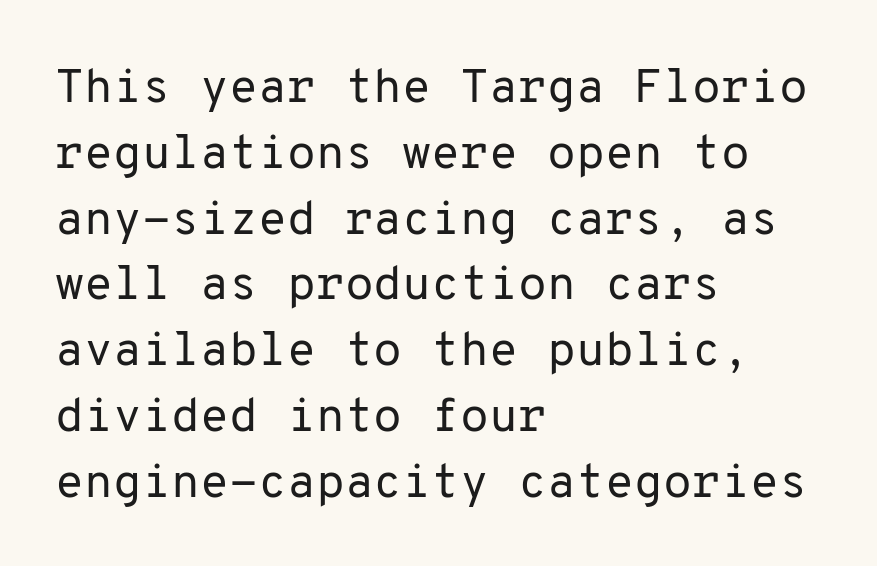
Q: Is the text bold? A: No.
Q: Is the text italic (slanted)? A: No, it is upright.
Q: Is the typeface a serif or a sans-serif typeface? A: Sans-serif.
Q: Is the text underlined? A: No.
Q: How is the paragraph aligned? A: Left-aligned.
Q: Is the spacing between letters normal or unusually wide? A: Normal.
Q: Is the spacing between lines tight, normal or loose? A: Normal.
Q: Width (condensed, normal, or wide)? A: Normal.
Q: Stroke contrast? A: Low.
Q: x-height? A: Medium.
Q: Monospaced? A: Yes.
